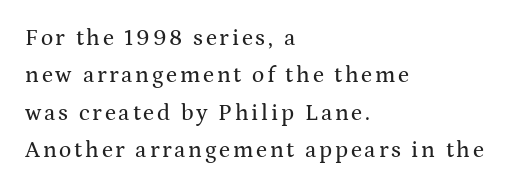
{"italic": "no", "underline": "no", "align": "left", "line_spacing": "normal", "line_spacing_ratio": 1.63, "glyph_px": 23}
